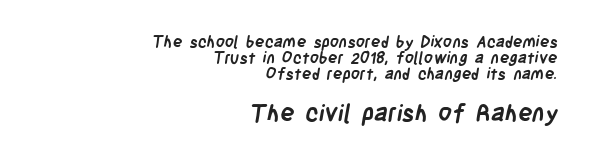
These two chunks differ in scale, with the bottom chunk taking the larger measure. In terms of weight, the rendering is a true, heavy bold. Short note: letters normally spaced. The specimen omits any rule beneath the text block's lines.
